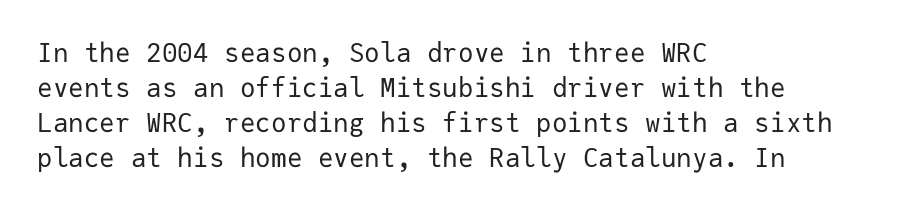
The image shows 26 px text type, upright; set left-aligned, normal line spacing (1.35x), normal letter spacing, not underlined.
